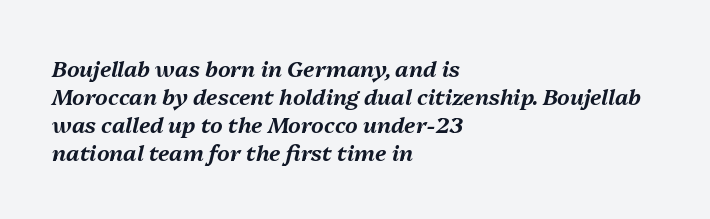
The image shows 22 px text type, italic (leaning right); set left-aligned, normal line spacing (1.27x), normal letter spacing, not underlined.
